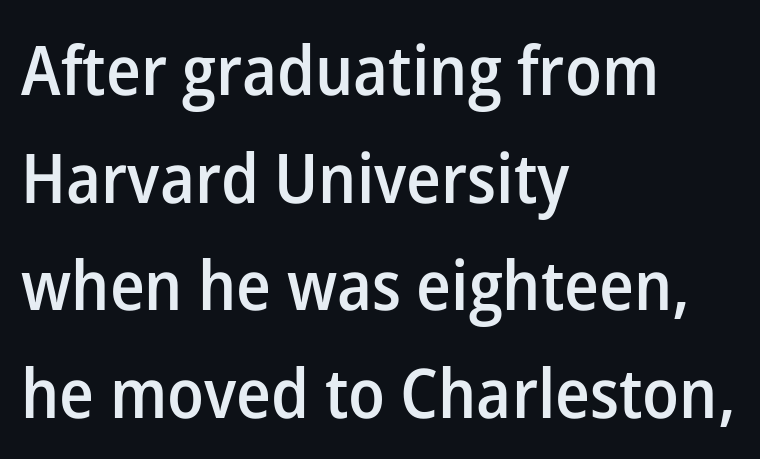
Here the designer chose a conventional face with non-uniform glyph widths. The designer went with a sans here, leaving each stem footless. The typesetting leans somewhat heavy: a semibold. The typesetter chose a ragged-right arrangement here.
